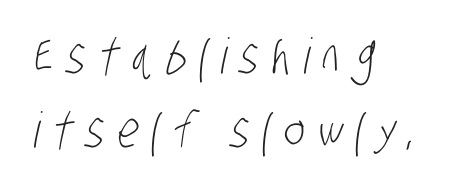
These lines are rendered in a variable-pitch font. The specimen omits any rule beneath the text block's lines. Unbolded letterforms with no extra heft. Classification — sans serif.
